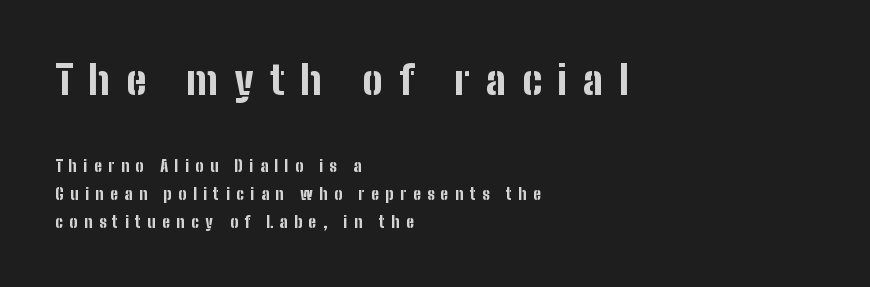
Q: Is the text bold? A: Yes.
Q: Is the text italic (slanted)? A: No, it is upright.
Q: Is the typeface a serif or a sans-serif typeface? A: Sans-serif.
Q: Is the text underlined? A: No.
Q: How is the paragraph aligned? A: Left-aligned.
Q: Is the spacing between letters normal or unusually wide? A: Unusually wide.
Q: Which block of text is set in a larger size, the first (top) or the second (bottom)? A: The first (top) one.
Q: Width (condensed, normal, or wide)? A: Condensed.
Q: Stroke contrast? A: Low.
Q: x-height? A: Medium.
Q: Monospaced? A: No.
